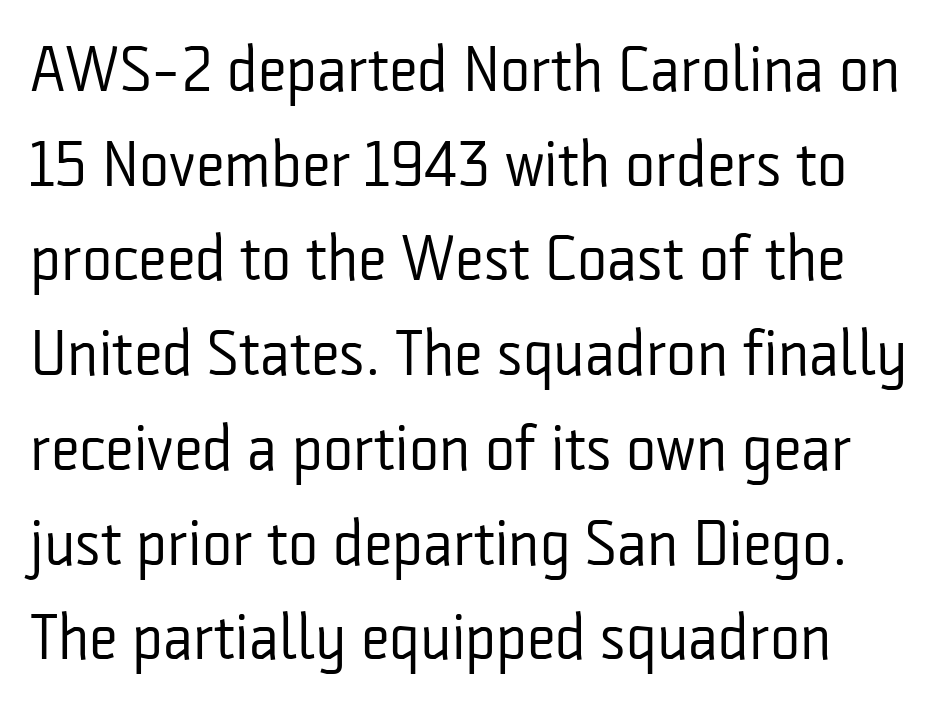
{"serif": "no", "italic": "no", "bold": "no", "weight": "regular", "width": "condensed", "stroke_contrast": "low", "x_height": "medium", "monospaced": "no", "underline": "no", "line_spacing": "normal", "line_spacing_ratio": 1.48, "letter_spacing": "normal", "letter_spacing_em": 0.0, "glyph_px": 64}
